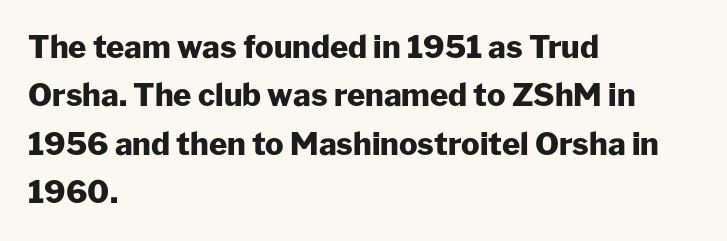
{"serif": "no", "italic": "no", "bold": "yes", "weight": "heavy", "width": "normal", "stroke_contrast": "low", "x_height": "medium", "monospaced": "no", "underline": "no", "align": "left", "line_spacing": "normal", "line_spacing_ratio": 1.56, "letter_spacing": "normal", "letter_spacing_em": 0.0, "glyph_px": 31}
